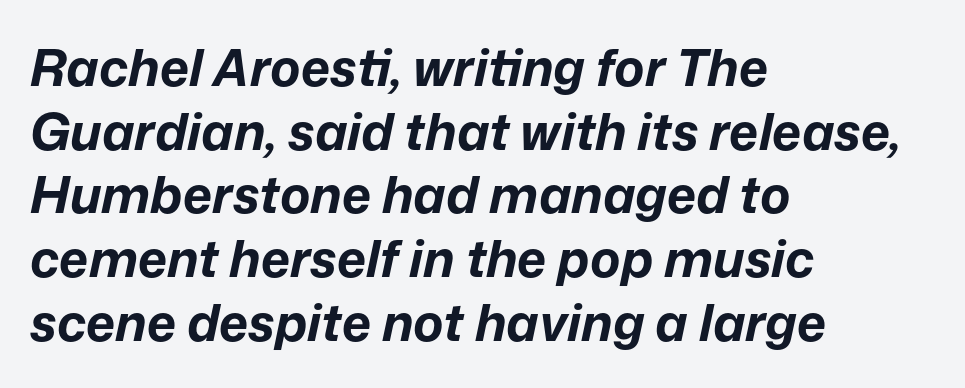
{"italic": "yes", "lean": "right", "slant_degrees": 12, "bold": "yes", "weight": "bold", "width": "normal", "stroke_contrast": "low", "x_height": "medium", "monospaced": "no", "underline": "no", "align": "left", "line_spacing": "normal", "line_spacing_ratio": 1.25, "letter_spacing": "normal", "letter_spacing_em": 0.0, "glyph_px": 51}
